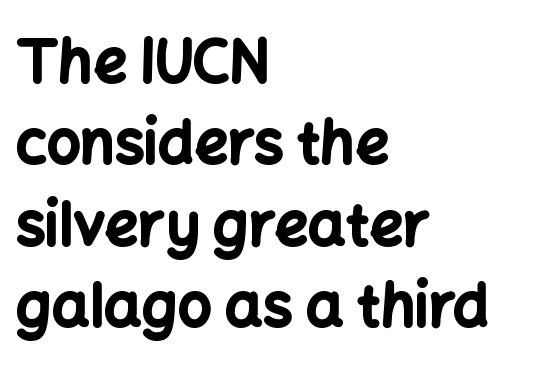
{"serif": "no", "italic": "no", "bold": "yes", "weight": "bold", "width": "normal", "stroke_contrast": "low", "x_height": "medium", "monospaced": "no", "underline": "no", "align": "left", "line_spacing": "normal", "line_spacing_ratio": 1.38, "letter_spacing": "normal", "letter_spacing_em": 0.0, "glyph_px": 59}
